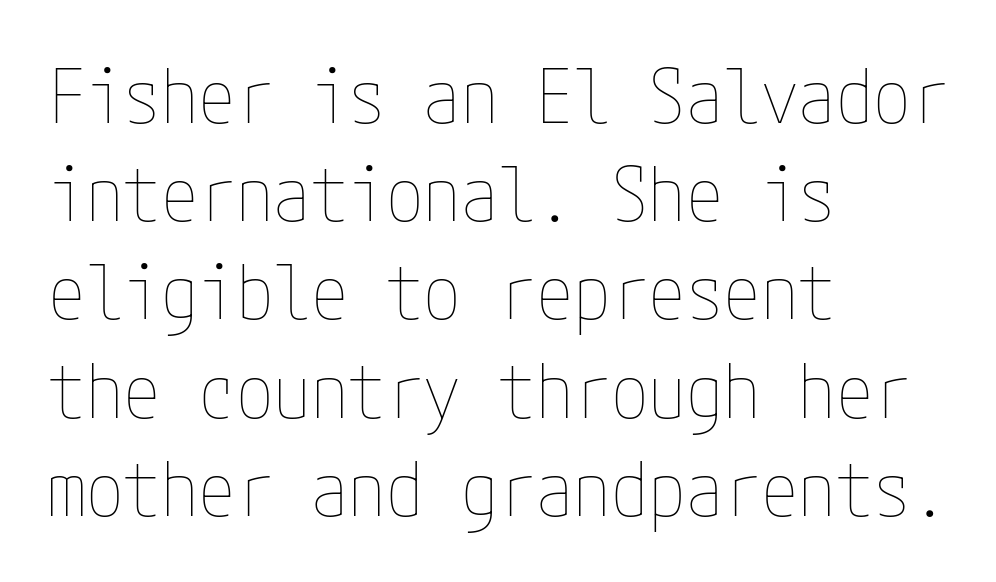
Q: Is the text bold? A: No.
Q: Is the text italic (slanted)? A: No, it is upright.
Q: Is the text underlined? A: No.
Q: How is the paragraph aligned? A: Left-aligned.
Q: Is the spacing between letters normal or unusually wide? A: Normal.
Q: Is the spacing between lines tight, normal or loose? A: Normal.
Q: Width (condensed, normal, or wide)? A: Condensed.
Q: Stroke contrast? A: Low.
Q: x-height? A: Medium.
